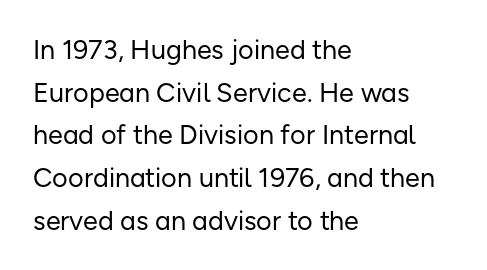
The ragged edge is on the right, which tells us the setting is flush left. Vertical strokes here are truly vertical. Heaviness? Minimal to ordinary, like unemphasized prose. Lines of text with bare space underneath.
